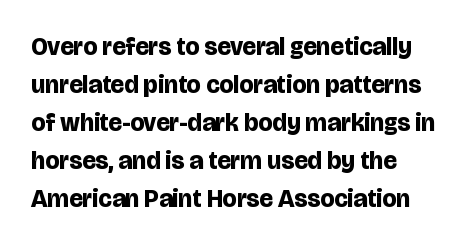
Q: Is the text bold? A: Yes.
Q: Is the text italic (slanted)? A: No, it is upright.
Q: Is the text underlined? A: No.
Q: How is the paragraph aligned? A: Left-aligned.
Q: Is the spacing between letters normal or unusually wide? A: Normal.
Q: Is the spacing between lines tight, normal or loose? A: Normal.
